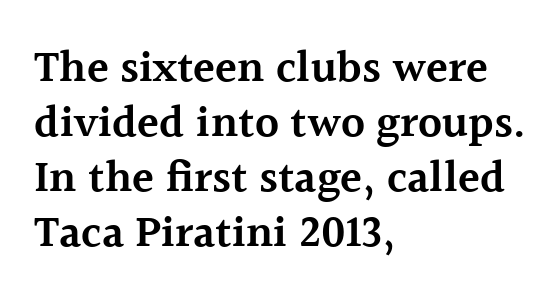
The image shows 45 px semibold serif type, upright; set left-aligned, line spacing 1.22x, normal letter spacing, not underlined; a medium x-height.
